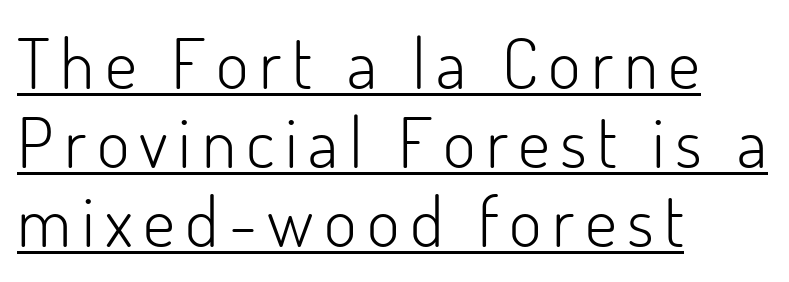
The image shows 70 px light sans-serif type, upright; set left-aligned, tight line spacing (1.13x), underlined; low stroke contrast and a small x-height.
